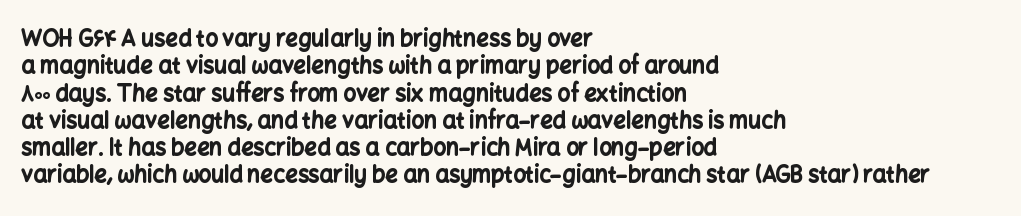
The image shows 22 px bold type, upright; set left-aligned, line spacing 1.24x, normal letter spacing, not underlined.
